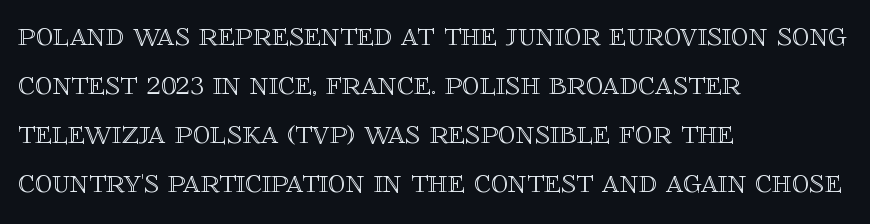
{"italic": "no", "width": "normal", "x_height": "large", "monospaced": "no", "underline": "no", "align": "left", "line_spacing": "normal", "line_spacing_ratio": 1.4, "letter_spacing": "normal", "letter_spacing_em": 0.0, "glyph_px": 35}
